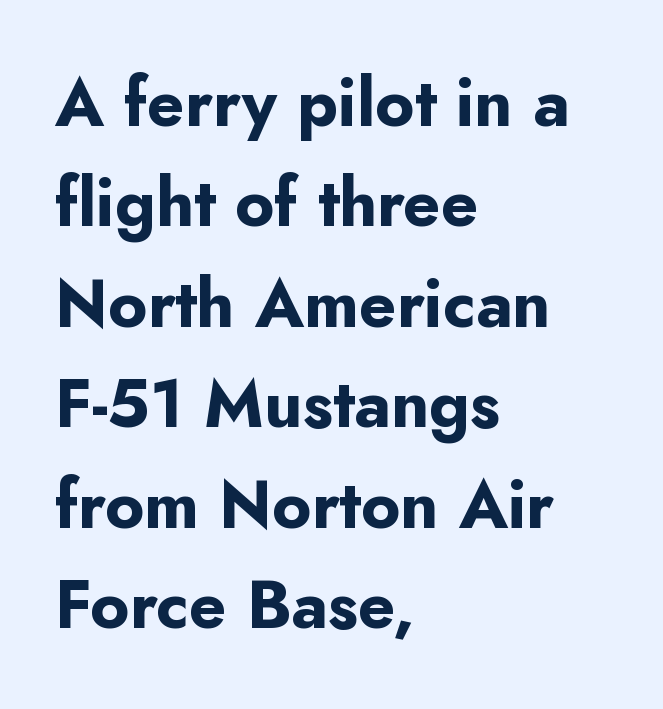
Is this a sans? Yes — the strokes have no serifs. What stands out about the letter spacing? Nothing — it is the standard amount. The letters are bold, with thick, heavy strokes. Students, observe: this is what conventionally led text looks like. If you drew a ruler down the left edge, every line would touch it. Do the letters lean? They stand straight.
